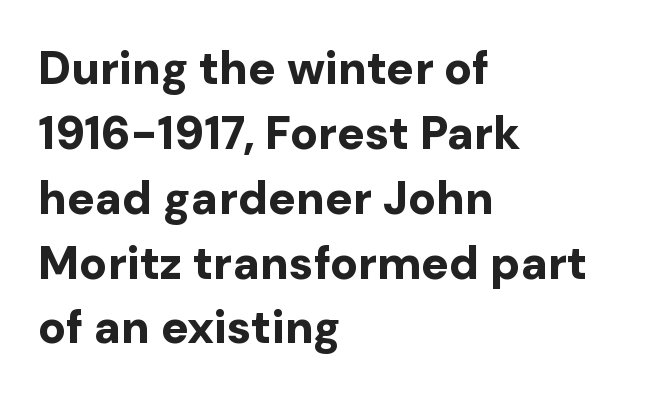
Q: Is the text bold? A: Yes.
Q: Is the text italic (slanted)? A: No, it is upright.
Q: Is the typeface a serif or a sans-serif typeface? A: Sans-serif.
Q: Is the text underlined? A: No.
Q: How is the paragraph aligned? A: Left-aligned.
Q: Is the spacing between letters normal or unusually wide? A: Normal.
Q: Is the spacing between lines tight, normal or loose? A: Normal.
Q: Width (condensed, normal, or wide)? A: Normal.
Q: Stroke contrast? A: Low.
Q: x-height? A: Medium.
Q: Monospaced? A: No.
